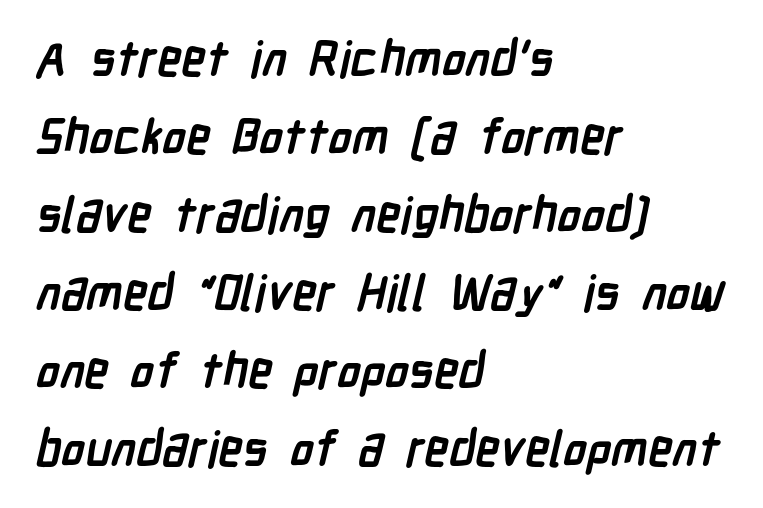
Q: Is the text bold? A: Yes.
Q: Is the typeface a serif or a sans-serif typeface? A: Sans-serif.
Q: Is the text underlined? A: No.
Q: How is the paragraph aligned? A: Left-aligned.
Q: Is the spacing between letters normal or unusually wide? A: Normal.
Q: Is the spacing between lines tight, normal or loose? A: Normal.
Q: Width (condensed, normal, or wide)? A: Condensed.
Q: Stroke contrast? A: Low.
Q: x-height? A: Medium.
Q: Monospaced? A: No.
